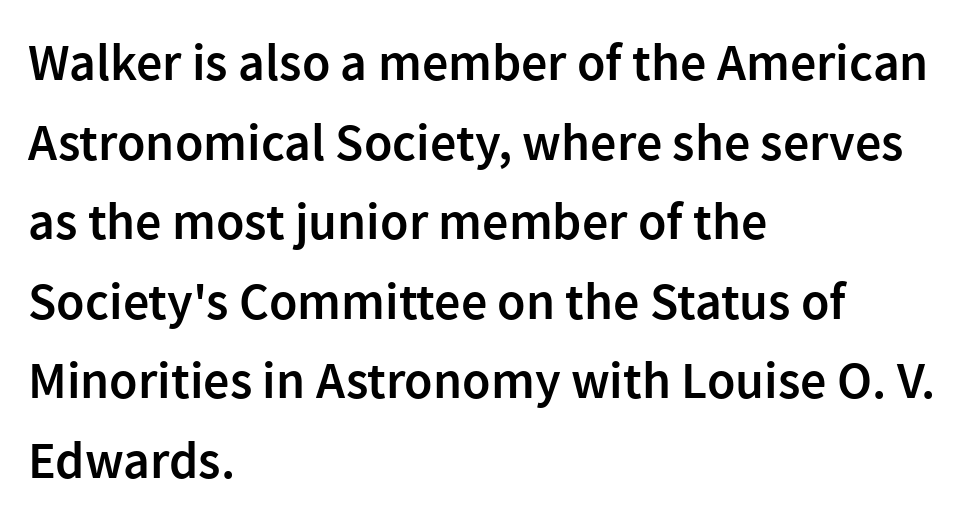
{"serif": "no", "italic": "no", "bold": "semi", "weight": "semibold", "width": "normal", "x_height": "medium", "monospaced": "no", "underline": "no", "align": "left", "line_spacing": "normal", "line_spacing_ratio": 1.53, "letter_spacing": "normal", "letter_spacing_em": 0.0, "glyph_px": 52}
